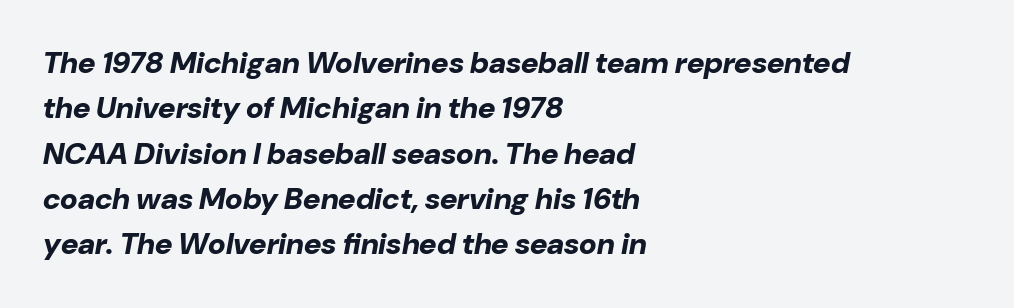
{"italic": "yes", "lean": "right", "slant_degrees": 10, "bold": "yes", "weight": "bold", "width": "normal", "stroke_contrast": "low", "x_height": "medium", "monospaced": "no", "underline": "no", "align": "left", "line_spacing": "normal", "line_spacing_ratio": 1.51, "letter_spacing": "normal", "letter_spacing_em": 0.0, "glyph_px": 30}
